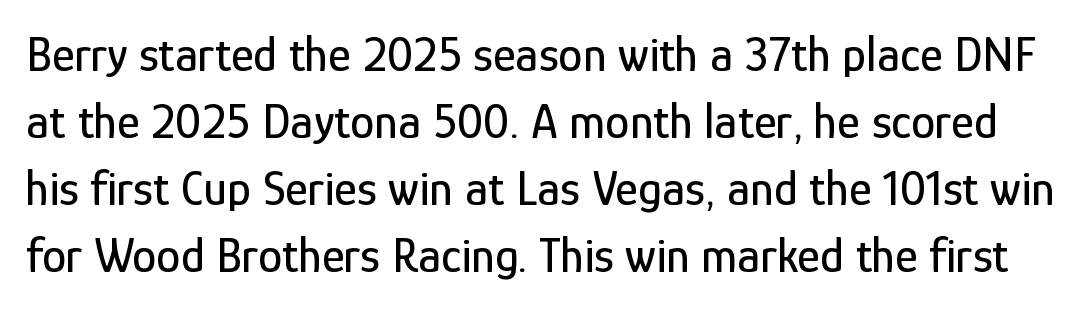
The image shows 49 px condensed sans-serif type, upright; set normal line spacing (1.37x), normal letter spacing, not underlined; low stroke contrast and a medium x-height.
